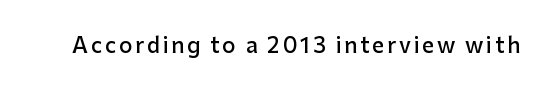
{"italic": "no", "bold": "semi", "underline": "no", "glyph_px": 21}
